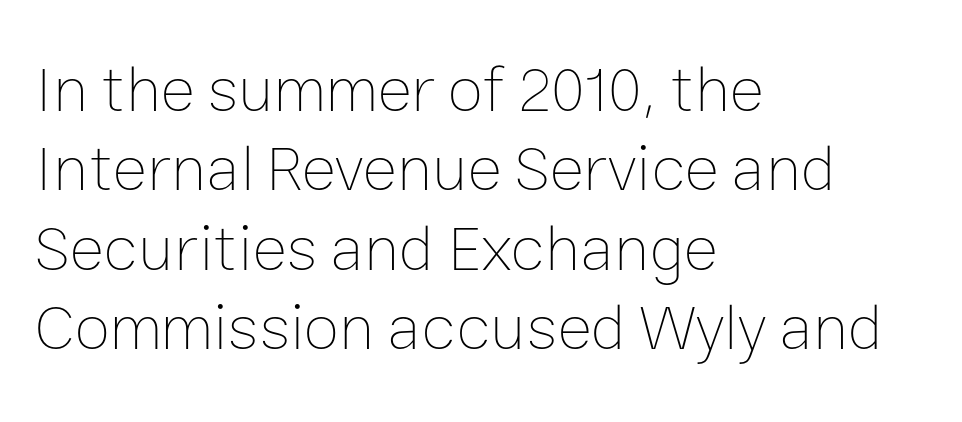
Q: Is the text bold? A: No.
Q: Is the text italic (slanted)? A: No, it is upright.
Q: Is the text underlined? A: No.
Q: How is the paragraph aligned? A: Left-aligned.
Q: Is the spacing between letters normal or unusually wide? A: Normal.
Q: Width (condensed, normal, or wide)? A: Normal.
Q: Stroke contrast? A: Low.
Q: x-height? A: Medium.
Q: Monospaced? A: No.
